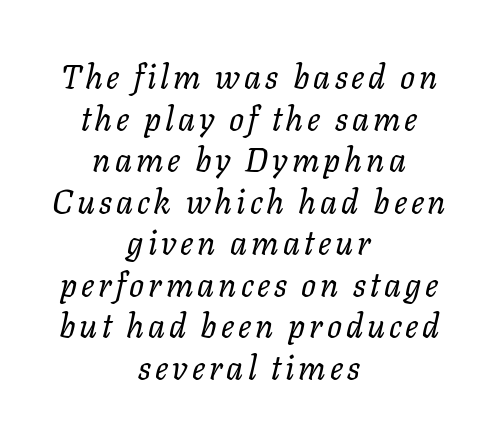
Q: Is the text bold? A: No.
Q: Is the text italic (slanted)? A: Yes, it leans right by about 11 degrees.
Q: Is the text underlined? A: No.
Q: How is the paragraph aligned? A: Centered.
Q: Is the spacing between lines tight, normal or loose? A: Normal.
Q: Width (condensed, normal, or wide)? A: Normal.
Q: Stroke contrast? A: Low.
Q: x-height? A: Medium.
Q: Monospaced? A: No.
